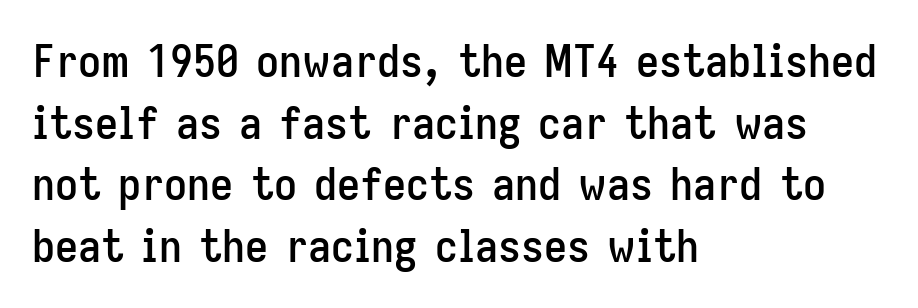
The image shows 46 px condensed sans-serif type, upright; set left-aligned, normal line spacing (1.34x), normal letter spacing, not underlined; low stroke contrast and a medium x-height.
